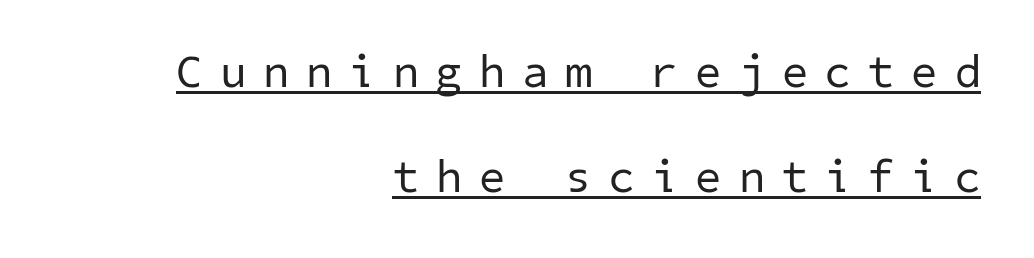
Q: Is the text bold? A: No.
Q: Is the typeface a serif or a sans-serif typeface? A: Sans-serif.
Q: Is the text underlined? A: Yes.
Q: How is the paragraph aligned? A: Right-aligned.
Q: Is the spacing between letters normal or unusually wide? A: Unusually wide.
Q: Is the spacing between lines tight, normal or loose? A: Loose.
Q: Width (condensed, normal, or wide)? A: Normal.
Q: Stroke contrast? A: Low.
Q: x-height? A: Medium.
